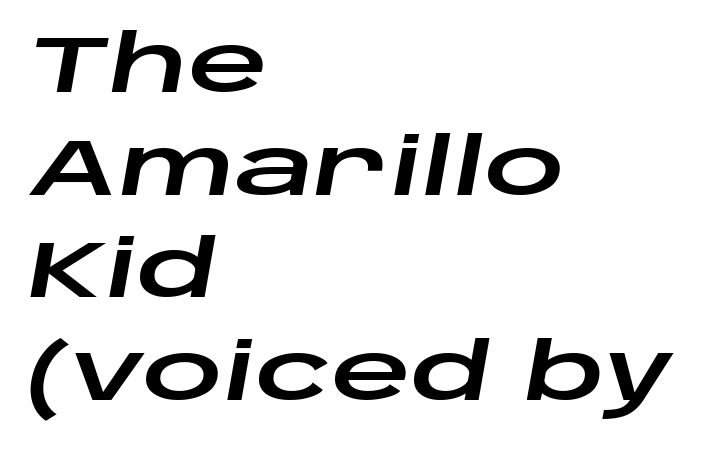
Reading down the column, the eye jumps a familiar distance to each next line. This sample uses plain, unmodified letter spacing. This rendering uses left alignment, leaving the right contour irregular. Quick note: italic. The string is rendered with underlining switched off. These lines are rendered in a variable-pitch font.
